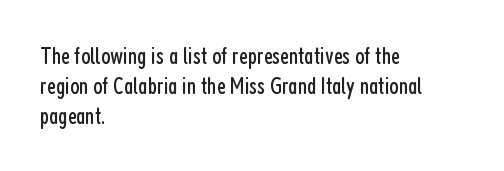
The weight would be labelled regular, book, light, or lighter still. Every stem runs plumb, perpendicular to the baseline. Descender tails drop into unmarked territory. One glance says typical: line gaps are just what's usual.
